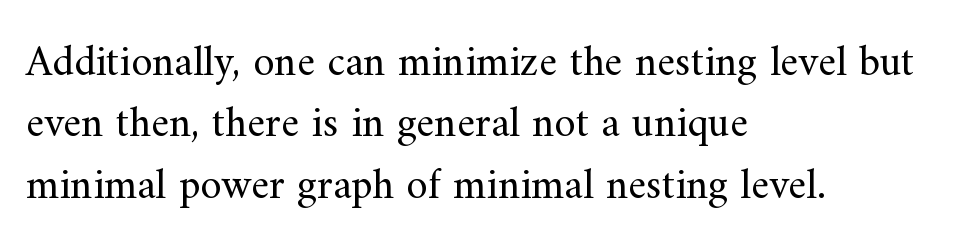
{"serif": "yes", "italic": "no", "bold": "no", "weight": "regular", "width": "normal", "stroke_contrast": "medium", "x_height": "small", "monospaced": "no", "underline": "no", "align": "left", "line_spacing": "normal", "line_spacing_ratio": 1.43, "letter_spacing": "normal", "letter_spacing_em": 0.0, "glyph_px": 43}
